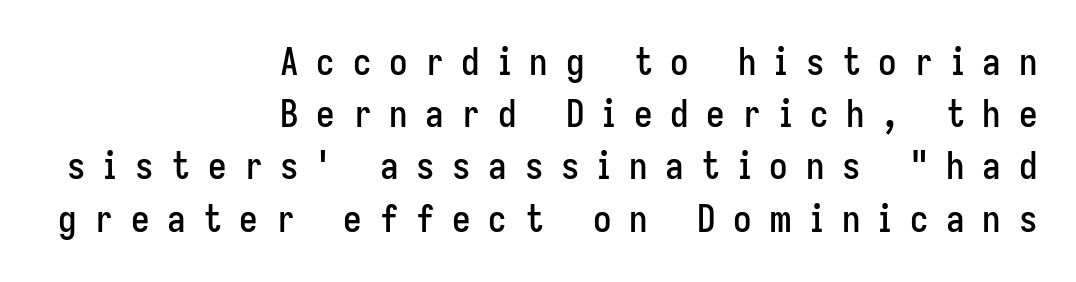
{"serif": "no", "italic": "no", "width": "condensed", "stroke_contrast": "low", "x_height": "medium", "monospaced": "no", "underline": "no", "align": "right", "line_spacing": "normal", "line_spacing_ratio": 1.41, "letter_spacing": "wide", "letter_spacing_em": 0.48, "glyph_px": 37}
